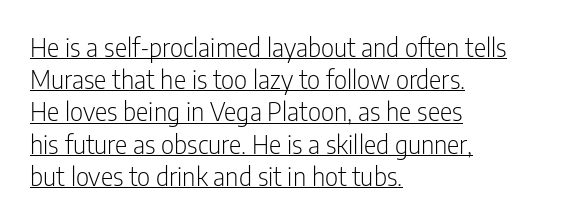
No italicization has been applied; the sample stays upright. Weight: regular or lighter. In CSS terms this would be text-align: left. Nothing unusual about the tracking: characters are spaced as the font intends.
